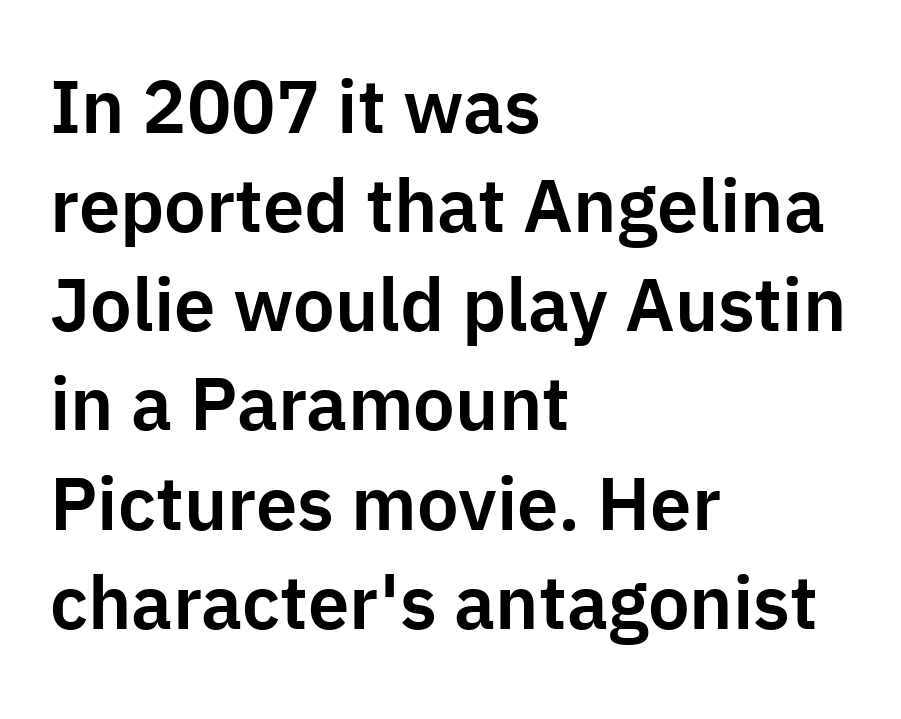
{"serif": "no", "italic": "no", "width": "normal", "stroke_contrast": "low", "x_height": "medium", "monospaced": "no", "underline": "no", "align": "left", "line_spacing": "normal", "line_spacing_ratio": 1.34, "letter_spacing": "normal", "letter_spacing_em": 0.0, "glyph_px": 74}
